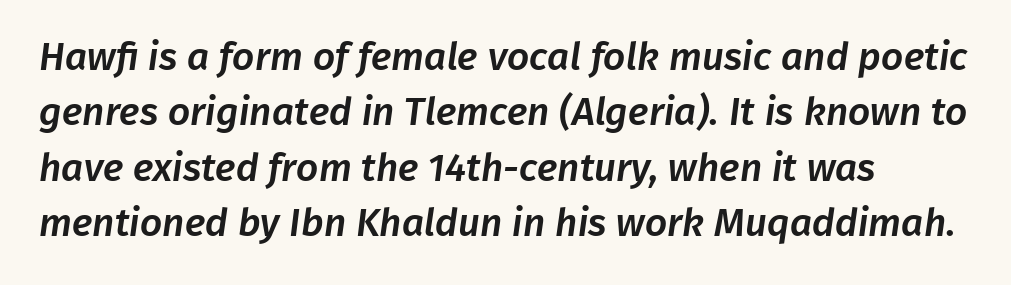
The image shows 39 px sans-serif type; set left-aligned, normal line spacing (1.42x), normal letter spacing, not underlined; low stroke contrast and a medium x-height.
